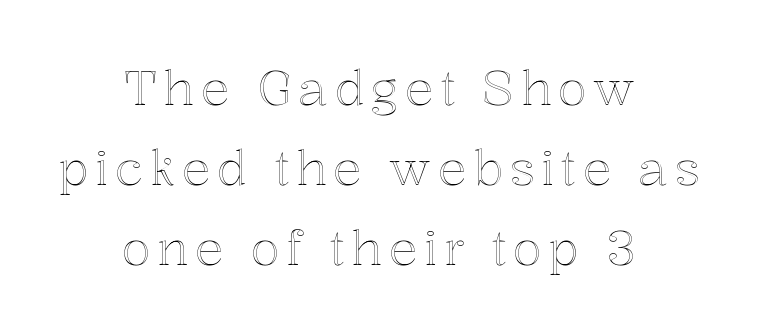
Horizontal bands of white between lines are of average thickness. Quick note: not italic, upright. The compositor balanced each line on the midline. The space directly below the letters is spotless. The rendering uses natural spacing where letterforms have individual widths.
